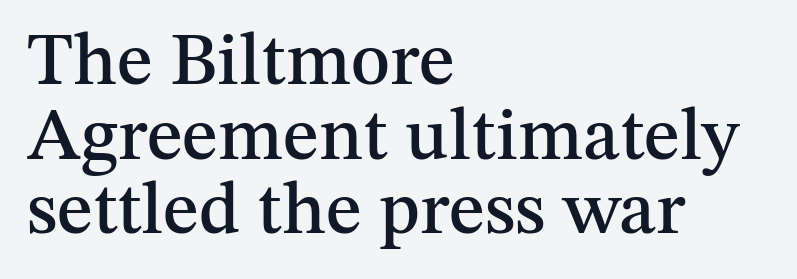
The image shows 74 px serif type, upright; set left-aligned, tight line spacing (1.01x), normal letter spacing, not underlined; medium stroke contrast and a medium x-height.
